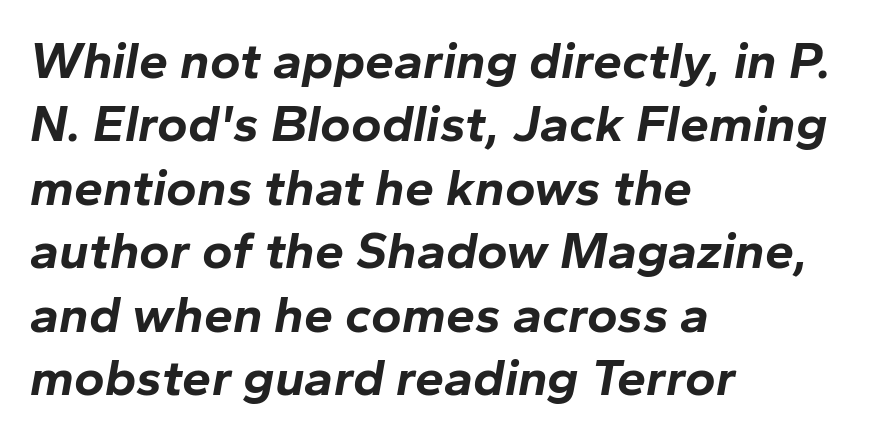
The image shows 52 px bold type, italic (leaning right); set left-aligned, line spacing 1.22x, normal letter spacing, not underlined; low stroke contrast and a medium x-height.
